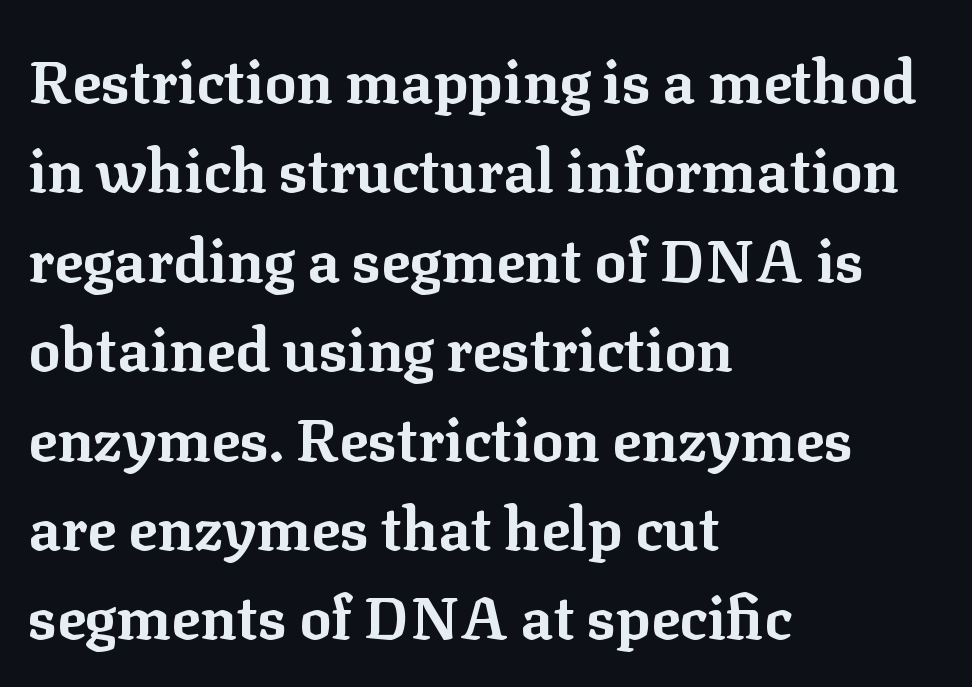
{"serif": "yes", "italic": "no", "bold": "yes", "weight": "bold", "width": "normal", "stroke_contrast": "low", "x_height": "medium", "monospaced": "no", "underline": "no", "align": "left", "line_spacing": "normal", "line_spacing_ratio": 1.49, "letter_spacing": "normal", "letter_spacing_em": 0.0, "glyph_px": 60}
